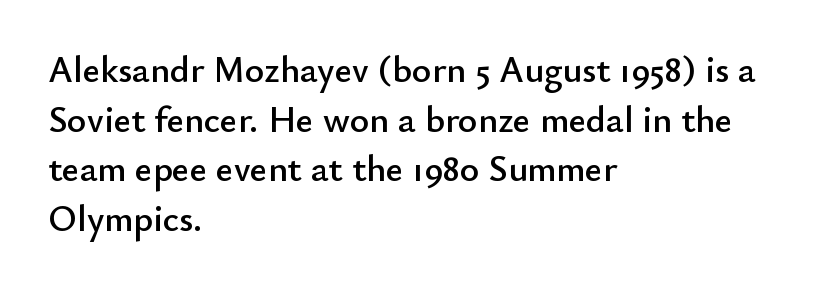
In terms of letterform style, serifs are entirely absent. Unlike italic type, these characters show no tilt at all. The lines sit at an ordinary, default distance from one another. The line texture is even and compact thanks to regular tracking. The rendering uses natural spacing where letterforms have individual widths. The words here are not underlined.
